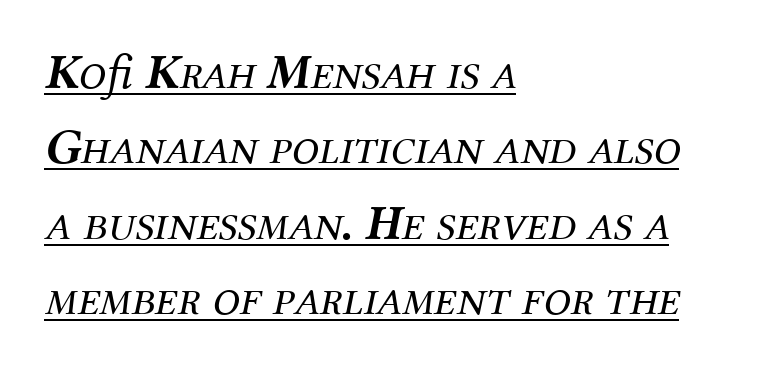
{"serif": "yes", "italic": "yes", "lean": "right", "slant_degrees": 12, "bold": "no", "weight": "regular", "width": "normal", "stroke_contrast": "medium", "x_height": "medium", "monospaced": "no", "underline": "yes", "align": "left", "line_spacing": "normal", "line_spacing_ratio": 1.54, "letter_spacing": "normal", "letter_spacing_em": 0.0, "glyph_px": 49}
